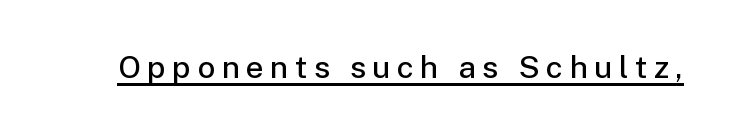
The image shows 31 px semibold sans-serif type, upright; set unusually wide letter spacing (+0.21 em), underlined; low stroke contrast and a medium x-height.
